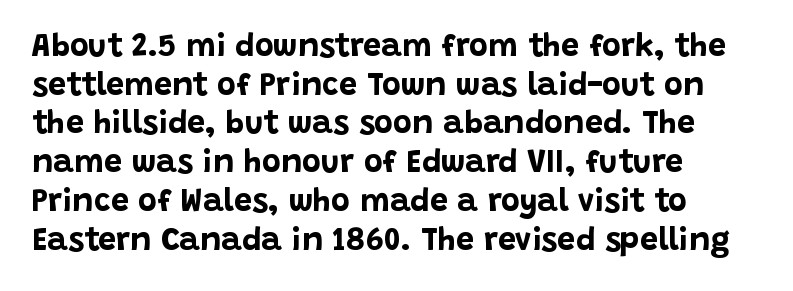
{"serif": "no", "italic": "no", "bold": "yes", "weight": "bold", "width": "normal", "stroke_contrast": "low", "x_height": "large", "monospaced": "no", "underline": "no", "align": "left", "line_spacing_ratio": 1.21, "letter_spacing": "normal", "letter_spacing_em": 0.0, "glyph_px": 32}
